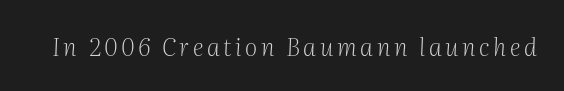
The image shows 24 px text type, italic (leaning right); set not underlined.
